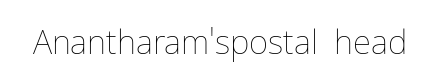
{"italic": "no", "bold": "no", "weight": "thin", "width": "normal", "stroke_contrast": "low", "x_height": "medium", "monospaced": "no", "underline": "no", "letter_spacing": "normal", "letter_spacing_em": 0.0, "glyph_px": 33}
